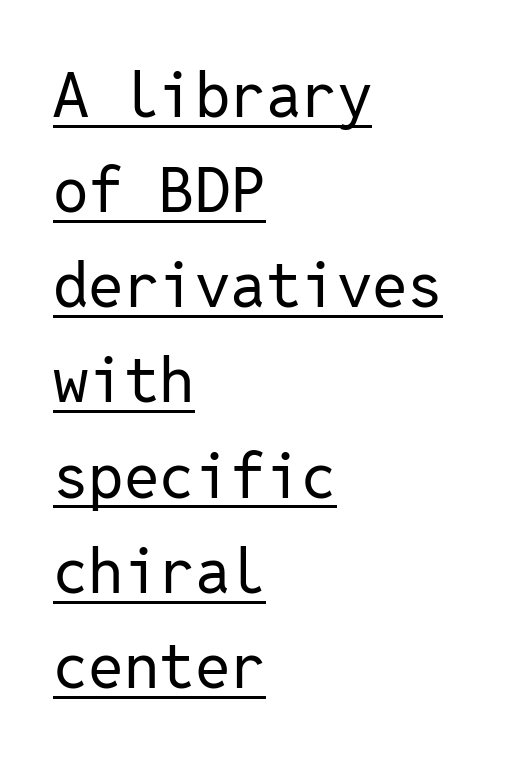
Q: Is the text bold? A: No.
Q: Is the text italic (slanted)? A: No, it is upright.
Q: Is the typeface a serif or a sans-serif typeface? A: Sans-serif.
Q: Is the text underlined? A: Yes.
Q: How is the paragraph aligned? A: Left-aligned.
Q: Is the spacing between letters normal or unusually wide? A: Normal.
Q: Is the spacing between lines tight, normal or loose? A: Normal.
Q: Width (condensed, normal, or wide)? A: Normal.
Q: Stroke contrast? A: Low.
Q: x-height? A: Medium.
Q: Monospaced? A: Yes.
